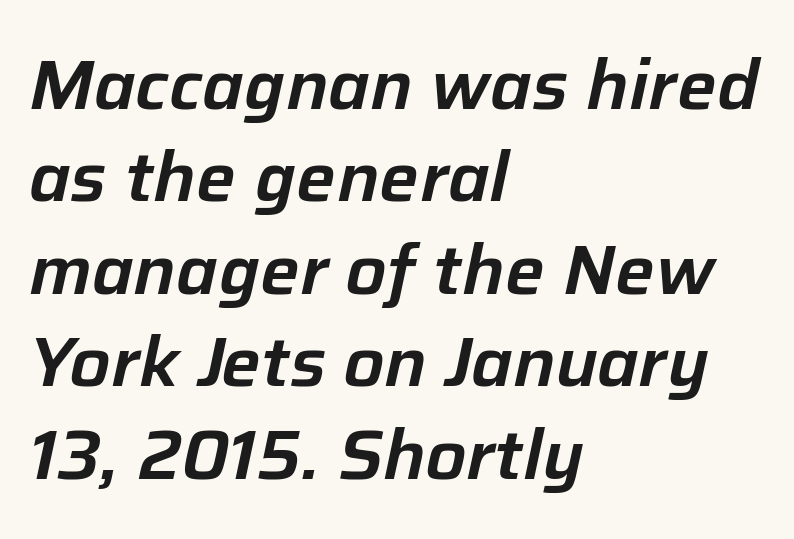
Q: Is the text italic (slanted)? A: Yes, it leans right by about 12 degrees.
Q: Is the text underlined? A: No.
Q: How is the paragraph aligned? A: Left-aligned.
Q: Is the spacing between letters normal or unusually wide? A: Normal.
Q: Is the spacing between lines tight, normal or loose? A: Normal.
Q: Width (condensed, normal, or wide)? A: Normal.
Q: Stroke contrast? A: Low.
Q: x-height? A: Medium.
Q: Monospaced? A: No.
